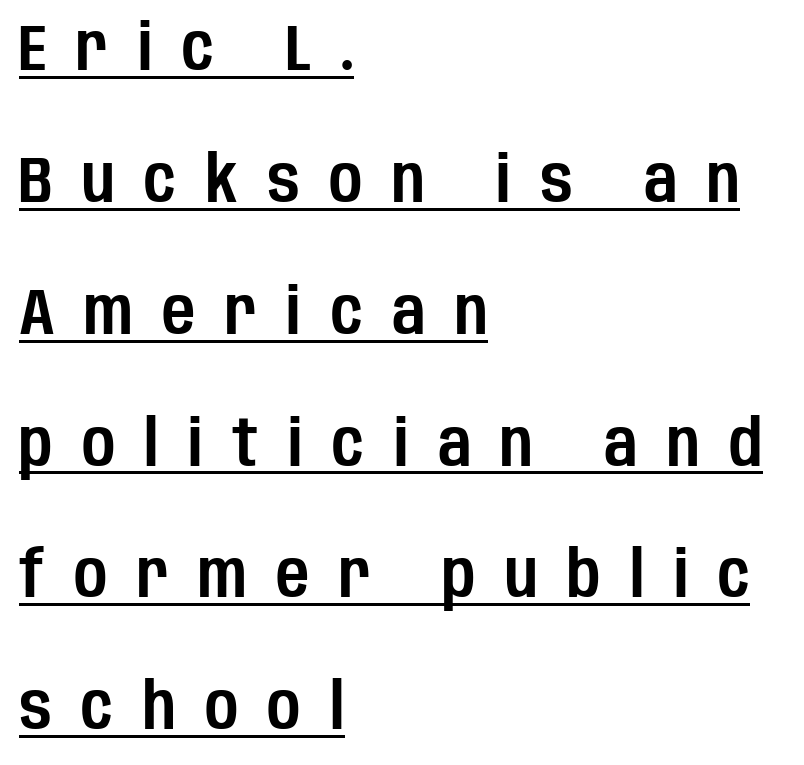
The image shows 64 px condensed sans-serif type, upright; set left-aligned, loose line spacing (2.06x), unusually wide letter spacing (+0.46 em), underlined; low stroke contrast and a large x-height.
